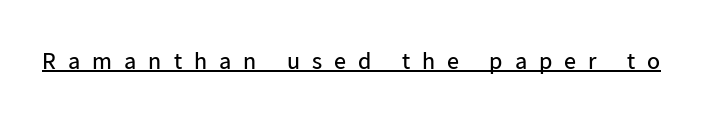
Weight class: somewhere from thin through regular. Students, note that the glyphs here are deliberately spaced far apart. Posture: straight, roman, zero tilt. Check the space under the baseline: a stroke is drawn there.
